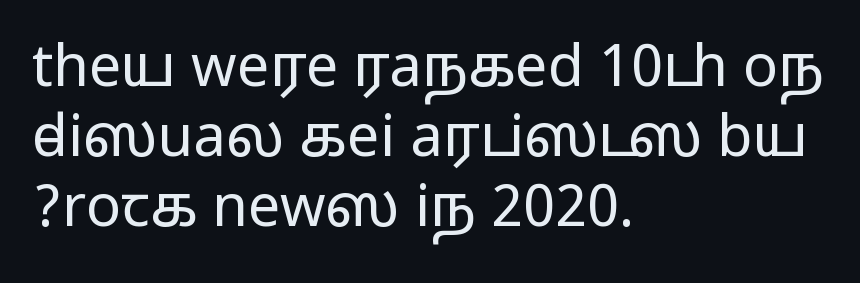
Q: Is the text italic (slanted)? A: No, it is upright.
Q: Is the typeface a serif or a sans-serif typeface? A: Sans-serif.
Q: Is the text underlined? A: No.
Q: How is the paragraph aligned? A: Left-aligned.
Q: Is the spacing between letters normal or unusually wide? A: Normal.
Q: Width (condensed, normal, or wide)? A: Wide.
Q: Stroke contrast? A: Medium.
Q: Monospaced? A: No.
